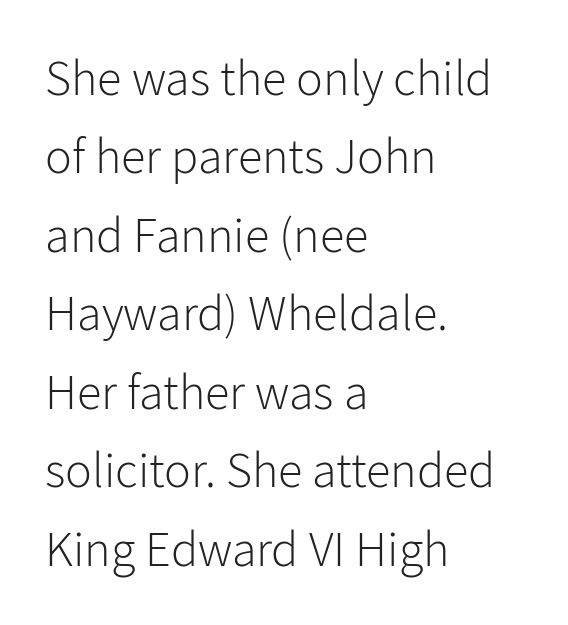
The image shows 50 px light sans-serif type, upright; set left-aligned, normal line spacing (1.57x), normal letter spacing, not underlined; low stroke contrast and a medium x-height.
